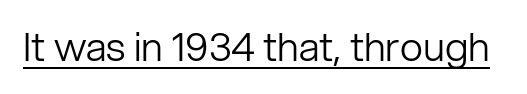
{"serif": "no", "italic": "no", "bold": "no", "weight": "light", "width": "normal", "stroke_contrast": "low", "x_height": "medium", "monospaced": "no", "underline": "yes", "letter_spacing": "normal", "letter_spacing_em": 0.0, "glyph_px": 40}
